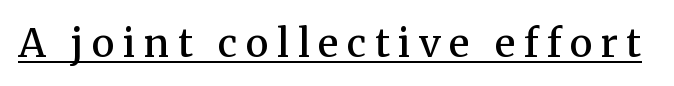
The image shows 39 px semibold serif type, upright; set unusually wide letter spacing (+0.22 em), underlined; medium stroke contrast and a medium x-height.
